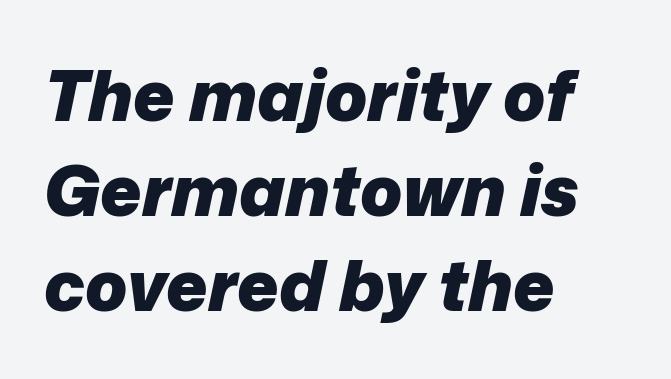
The image shows 70 px heavy type, italic (leaning right); set left-aligned, normal line spacing (1.36x), normal letter spacing, not underlined; low stroke contrast and a medium x-height.
